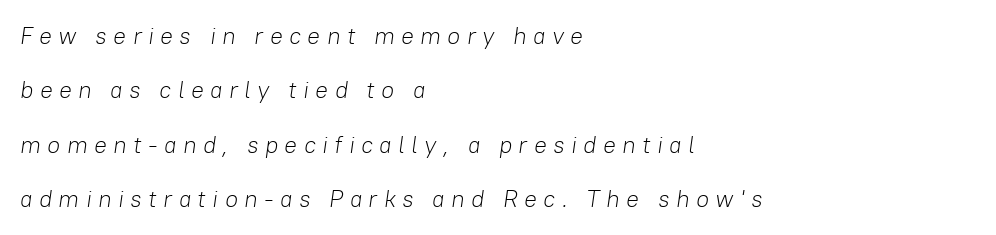
Quick note: italic. A typesetter would call this leading open, well beyond the default. Descender tails drop into unmarked territory. Words appear elongated and porous because spacing is wide. Horizontally, the lines are justified to the leading edge only.
